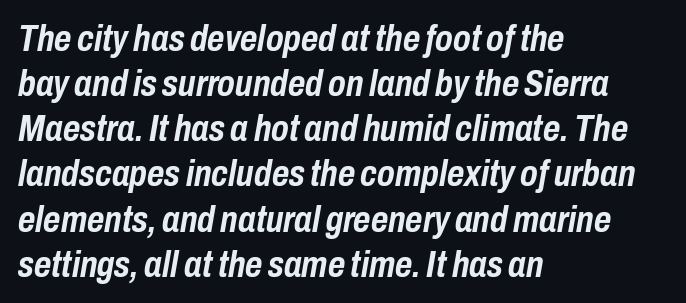
An italicized treatment has been applied to the whole sample. These lines are rendered in a variable-pitch font. Underlining? Definitely not there. This rendering leaves character spacing at its baseline value. Strong, thick strokes mark this as bold type.
